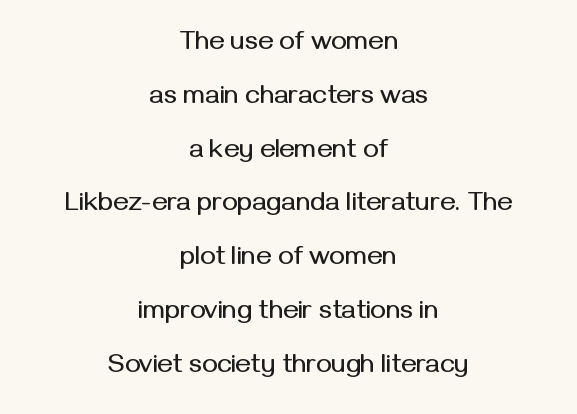
Caption: multi-line text, centered on the measure. Just letters on the line, the space beneath them empty. Does the lettering tilt? It doesn't — this is upright. Is there much room between lines? Yes — plenty of vertical air separates them.
